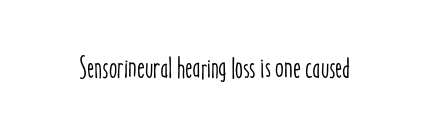
Default kerning and tracking; the words read as compact shapes. This rendering features lettering with no underline. Think of a printed novel: that variable character pitch is what you see here. Posture: upright roman.
